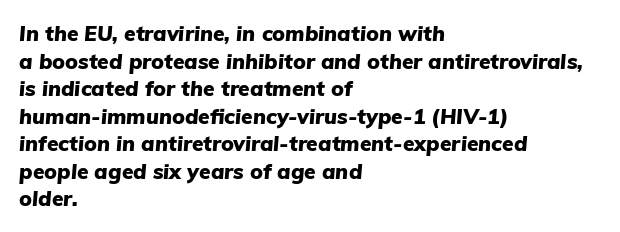
Q: Is the text bold? A: Yes.
Q: Is the text italic (slanted)? A: Yes, it leans right by about 5 degrees.
Q: Is the text underlined? A: No.
Q: How is the paragraph aligned? A: Left-aligned.
Q: Is the spacing between letters normal or unusually wide? A: Normal.
Q: Is the spacing between lines tight, normal or loose? A: Normal.
